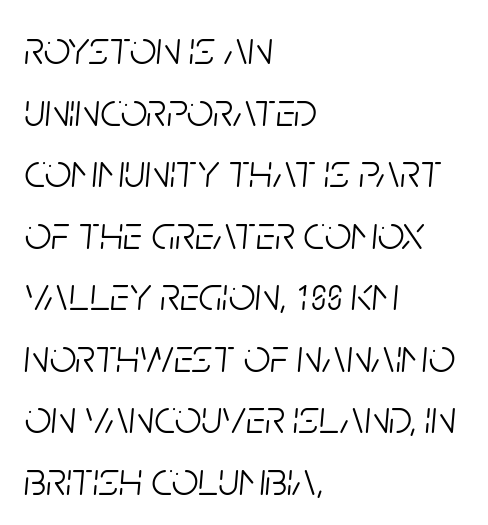
The image shows 47 px light, condensed type, italic (leaning right); set left-aligned, normal line spacing (1.31x), normal letter spacing, not underlined; low stroke contrast and a large x-height.
